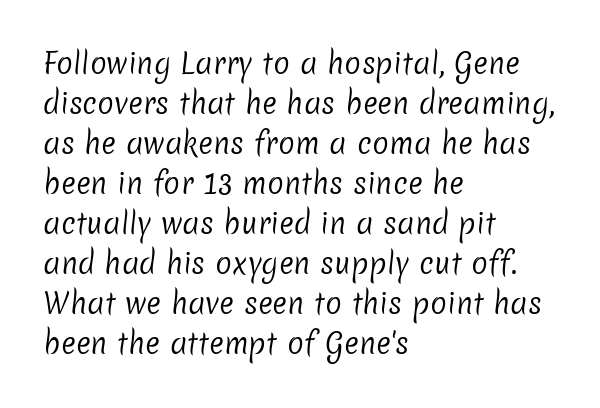
Characters follow at the spacing the type designer built in. These lines stack with their left ends in a neat column. Looks like regular typesetting: each glyph gets only the width it needs. Leading: standard. Classification — sans serif. This is not heavy type; no bold has been used.
